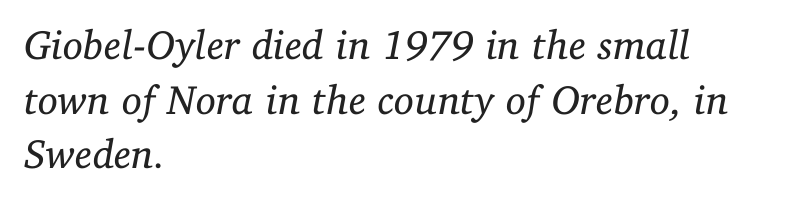
Type style note: has serifs. Horizontally, the lines are justified to the leading edge only. These lines were composed using italics. Do the characters align in a grid? No, the font is proportional. Stroke thickness stays within the range of a standard reading face or lighter. The glyphs are unaccompanied by any horizontal stroke below them.
